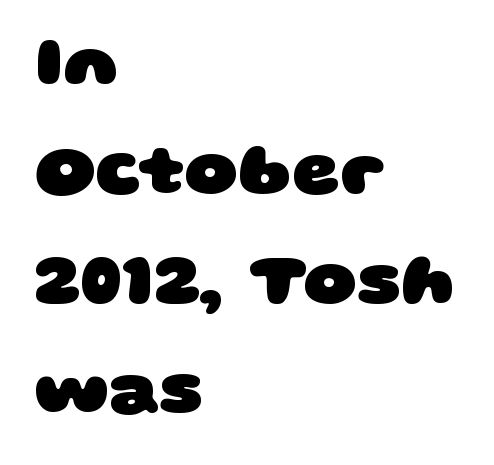
Regarding leading, the lines here are spaced in the standard way. Observe the absence of serifs on each vertical stroke in this sample. The passage is arranged the way most books set body copy — flush left. No word sits above an underline. Each letter keeps its own natural width here, so spacing adapts to shape.
